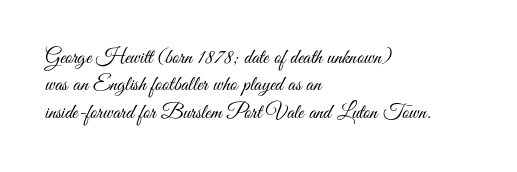
{"bold": "no", "underline": "no", "align": "left", "line_spacing": "normal", "line_spacing_ratio": 1.3, "letter_spacing": "normal", "letter_spacing_em": 0.0, "glyph_px": 21}
